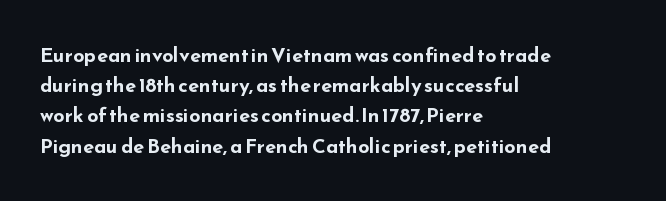
Q: Is the text bold? A: Yes.
Q: Is the text italic (slanted)? A: No, it is upright.
Q: Is the text underlined? A: No.
Q: How is the paragraph aligned? A: Left-aligned.
Q: Is the spacing between letters normal or unusually wide? A: Normal.
Q: Is the spacing between lines tight, normal or loose? A: Normal.
